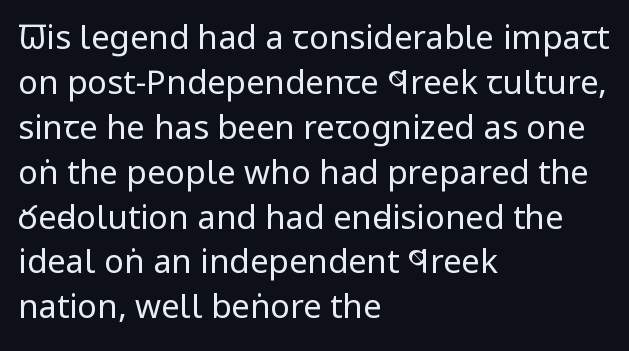
The image shows 33 px regular-weight, condensed sans-serif type, upright; set left-aligned, normal line spacing (1.36x), normal letter spacing, not underlined; low stroke contrast and a large x-height.
